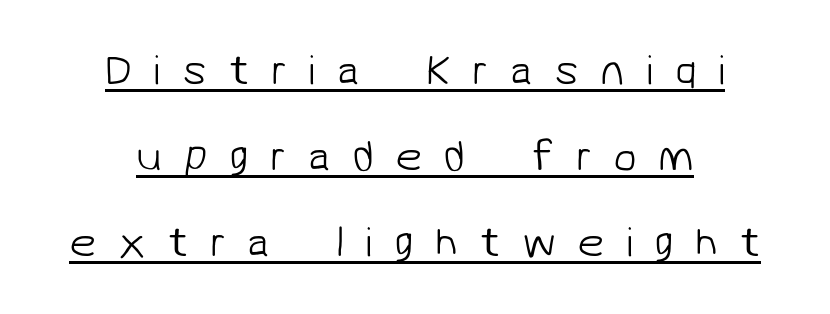
{"serif": "no", "bold": "no", "weight": "light", "width": "normal", "stroke_contrast": "low", "x_height": "medium", "monospaced": "no", "underline": "yes", "align": "center", "line_spacing": "loose", "line_spacing_ratio": 2.0, "letter_spacing": "wide", "letter_spacing_em": 0.5, "glyph_px": 43}
